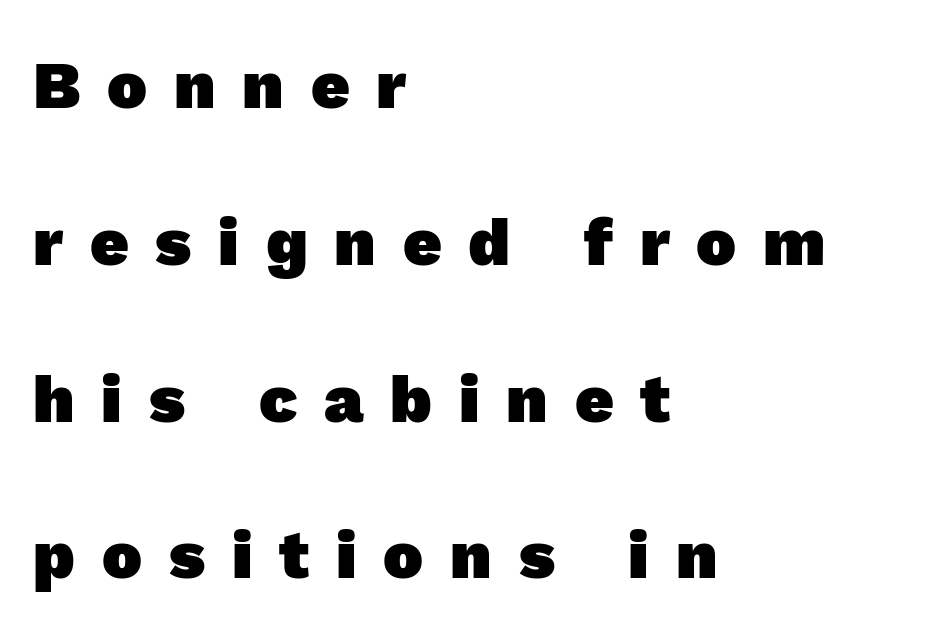
Q: Is the text bold? A: Yes.
Q: Is the typeface a serif or a sans-serif typeface? A: Sans-serif.
Q: Is the text underlined? A: No.
Q: How is the paragraph aligned? A: Left-aligned.
Q: Is the spacing between letters normal or unusually wide? A: Unusually wide.
Q: Is the spacing between lines tight, normal or loose? A: Loose.
Q: Width (condensed, normal, or wide)? A: Normal.
Q: x-height? A: Medium.
Q: Monospaced? A: No.
